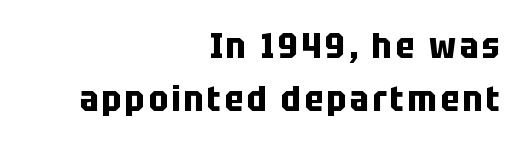
Q: Is the text bold? A: Yes.
Q: Is the text italic (slanted)? A: No, it is upright.
Q: Is the typeface a serif or a sans-serif typeface? A: Sans-serif.
Q: Is the text underlined? A: No.
Q: How is the paragraph aligned? A: Right-aligned.
Q: Is the spacing between lines tight, normal or loose? A: Normal.
Q: Width (condensed, normal, or wide)? A: Condensed.
Q: Stroke contrast? A: Low.
Q: x-height? A: Large.
Q: Monospaced? A: No.
